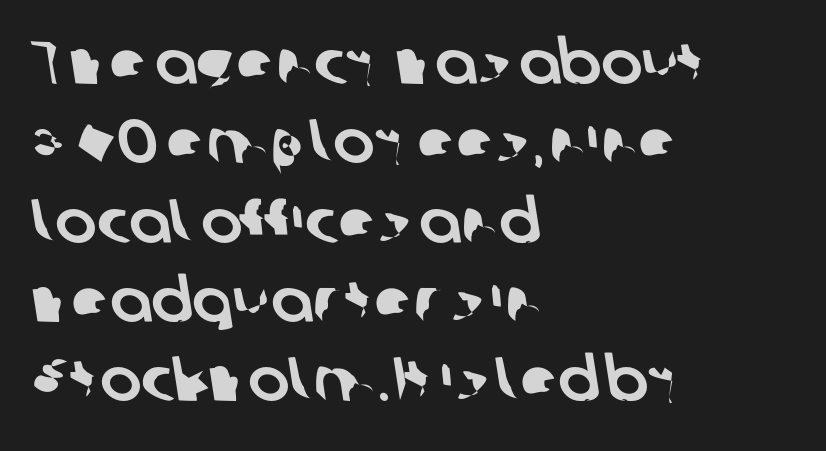
{"serif": "no", "width": "normal", "stroke_contrast": "low", "x_height": "medium", "monospaced": "no", "underline": "no", "align": "left", "line_spacing": "normal", "line_spacing_ratio": 1.28, "letter_spacing": "normal", "letter_spacing_em": 0.0, "glyph_px": 62}
